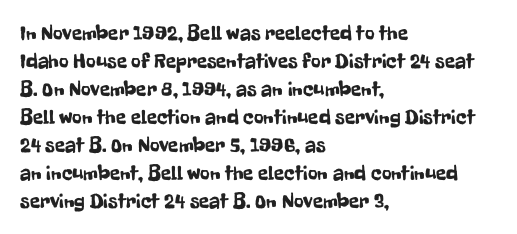
If you measured baseline to baseline, you'd find a middling distance. Descenders are the only things crossing below the line. The lines in this sample share a left origin and differ only in where they stop. Letter spacing: default. Quick note: not italic, upright.
